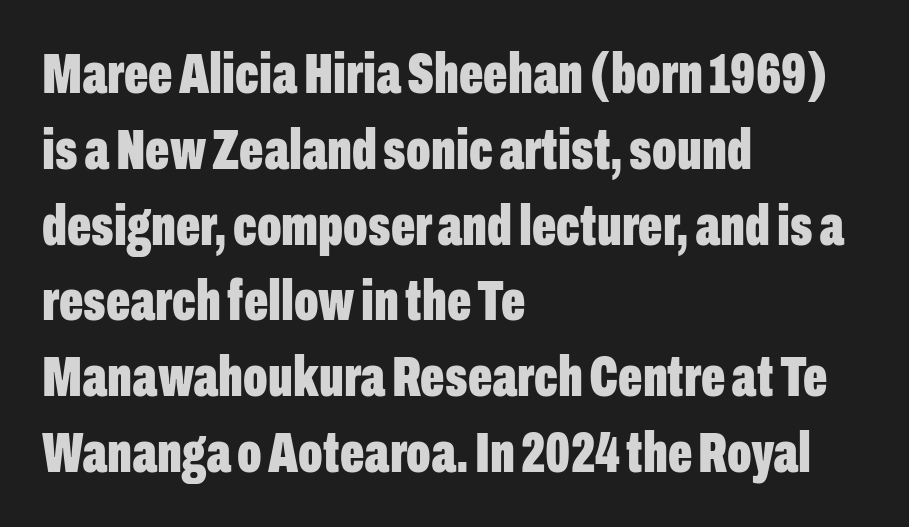
The typeface chosen for these lines omits serifs. Notice how thick the strokes are: this is what a full bold looks like. Here the glyphs are tracked normally, forming tight word shapes. The lines sit at an ordinary, default distance from one another. Any mark beneath the type? The region is blank. One-word summary of the alignment: left.
